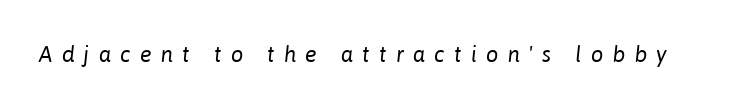
Compared with typical body copy, the letter spacing here is much looser. Is this a heavy cut? Hardly; it is regular or lighter. Underline: absent. Every character sits at an angle, as italics do.
